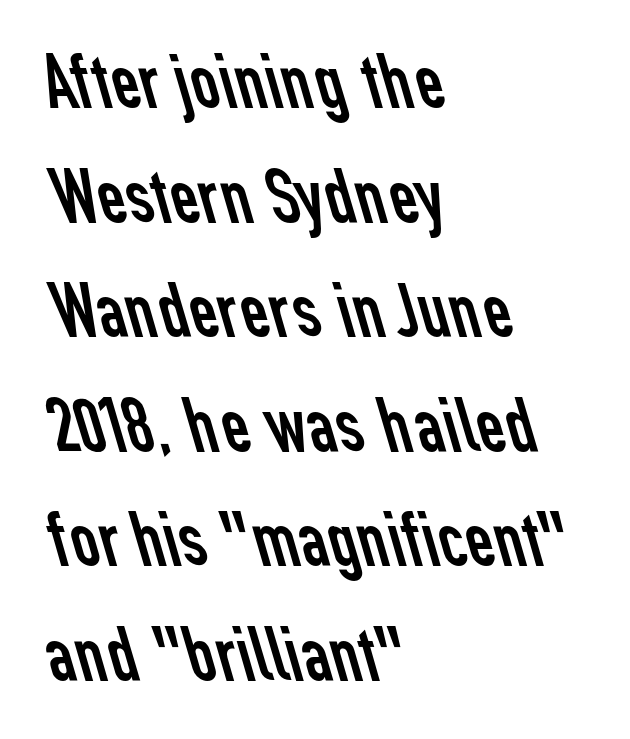
Q: Is the text bold? A: No.
Q: Is the typeface a serif or a sans-serif typeface? A: Sans-serif.
Q: Is the text underlined? A: No.
Q: How is the paragraph aligned? A: Left-aligned.
Q: Is the spacing between letters normal or unusually wide? A: Normal.
Q: Is the spacing between lines tight, normal or loose? A: Normal.
Q: Width (condensed, normal, or wide)? A: Normal.
Q: Stroke contrast? A: Low.
Q: x-height? A: Medium.
Q: Monospaced? A: No.
